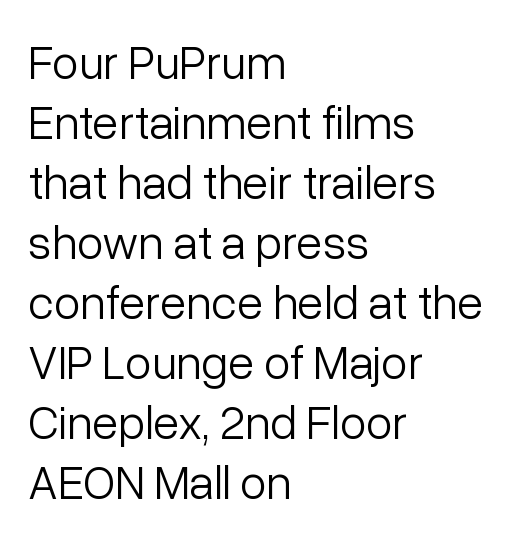
Q: Is the text bold? A: No.
Q: Is the text italic (slanted)? A: No, it is upright.
Q: Is the typeface a serif or a sans-serif typeface? A: Sans-serif.
Q: Is the text underlined? A: No.
Q: How is the paragraph aligned? A: Left-aligned.
Q: Is the spacing between letters normal or unusually wide? A: Normal.
Q: Is the spacing between lines tight, normal or loose? A: Normal.
Q: Width (condensed, normal, or wide)? A: Normal.
Q: Stroke contrast? A: Low.
Q: x-height? A: Medium.
Q: Monospaced? A: No.
